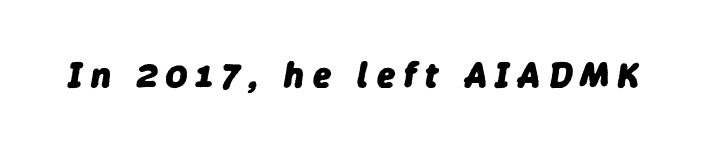
Q: Is the text bold? A: Yes.
Q: Is the text italic (slanted)? A: Yes, it leans right by about 9 degrees.
Q: Is the text underlined? A: No.
Q: Is the spacing between letters normal or unusually wide? A: Unusually wide.
Q: Width (condensed, normal, or wide)? A: Normal.
Q: Stroke contrast? A: Low.
Q: x-height? A: Medium.
Q: Monospaced? A: No.
